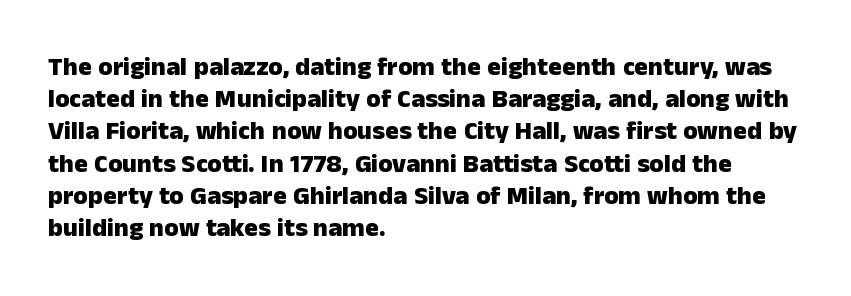
The image shows 26 px bold type, upright; set left-aligned, line spacing 1.24x, normal letter spacing, not underlined.
